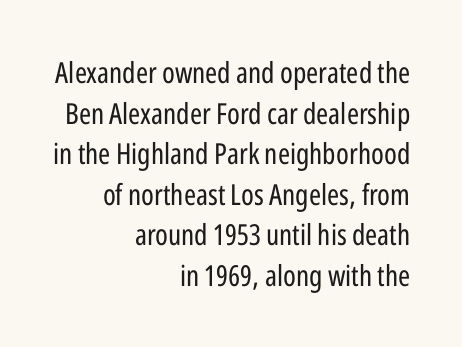
Q: Is the text bold? A: No.
Q: Is the text italic (slanted)? A: No, it is upright.
Q: Is the typeface a serif or a sans-serif typeface? A: Sans-serif.
Q: Is the text underlined? A: No.
Q: How is the paragraph aligned? A: Right-aligned.
Q: Is the spacing between letters normal or unusually wide? A: Normal.
Q: Is the spacing between lines tight, normal or loose? A: Normal.
Q: Width (condensed, normal, or wide)? A: Condensed.
Q: Stroke contrast? A: Low.
Q: x-height? A: Medium.
Q: Monospaced? A: No.
